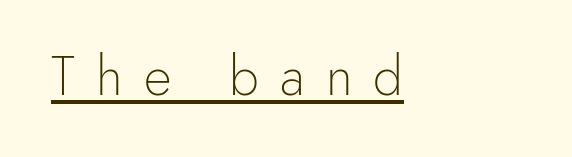
{"serif": "no", "italic": "no", "bold": "no", "weight": "light", "width": "normal", "x_height": "small", "monospaced": "no", "underline": "yes", "align": "left", "letter_spacing": "wide", "letter_spacing_em": 0.39, "glyph_px": 54}
